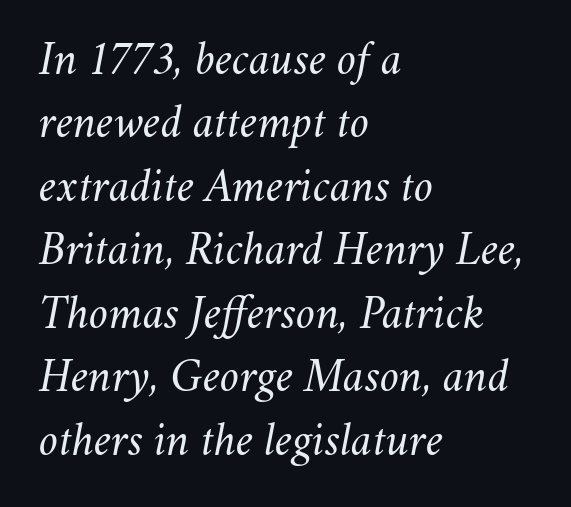
Compared with a typical body face, this is equally light or lighter still. Type without underlining. The designer left line spacing at the default. Each line starts at the same left margin while the right side varies. These lines keep a tight, regular rhythm from letter to letter.
